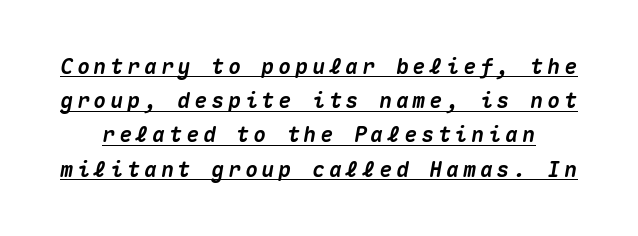
Does the leading feel generous? No, just average. Yep, that's italic — everything's leaning. Beneath each row of characters lies a ruled line. Weight: bold.
